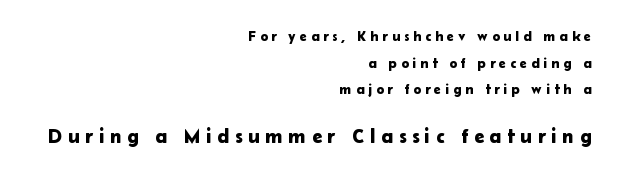
Q: Is the text italic (slanted)? A: No, it is upright.
Q: Is the text underlined? A: No.
Q: How is the paragraph aligned? A: Right-aligned.
Q: Is the spacing between letters normal or unusually wide? A: Unusually wide.
Q: Is the spacing between lines tight, normal or loose? A: Loose.
Q: Which block of text is set in a larger size, the first (top) or the second (bottom)? A: The second (bottom) one.
